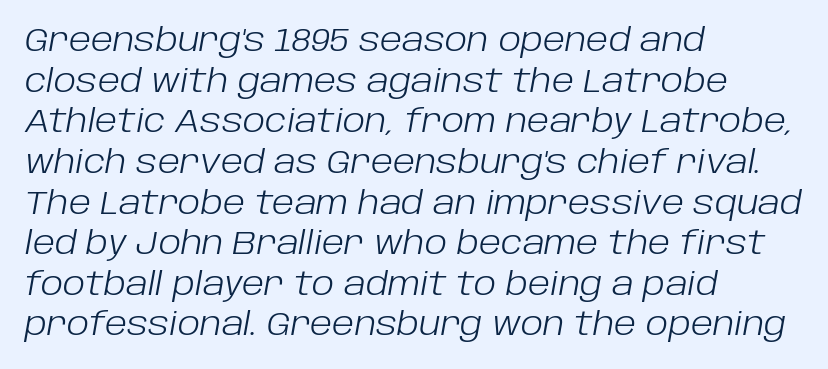
{"italic": "yes", "lean": "right", "slant_degrees": 10, "bold": "no", "weight": "light", "width": "normal", "stroke_contrast": "low", "x_height": "large", "monospaced": "no", "underline": "no", "align": "left", "line_spacing": "normal", "line_spacing_ratio": 1.27, "letter_spacing": "normal", "letter_spacing_em": 0.0, "glyph_px": 32}
